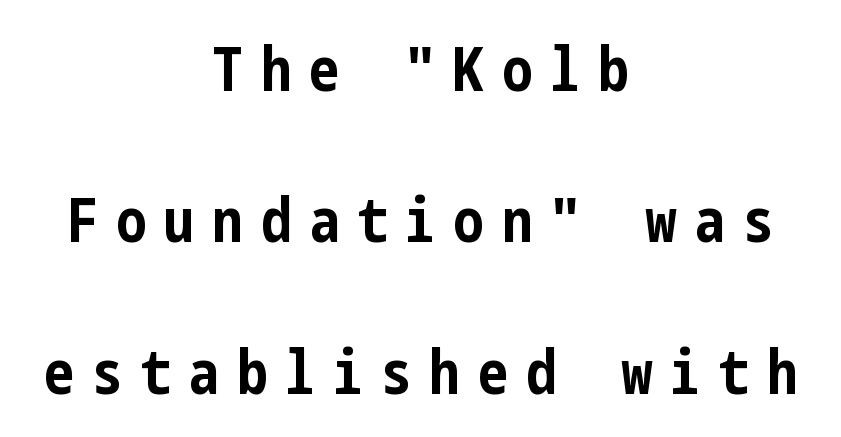
The image shows 61 px bold, condensed sans-serif type, upright; set centered, loose line spacing (2.48x), unusually wide letter spacing (+0.29 em), not underlined; low stroke contrast and a medium x-height.
